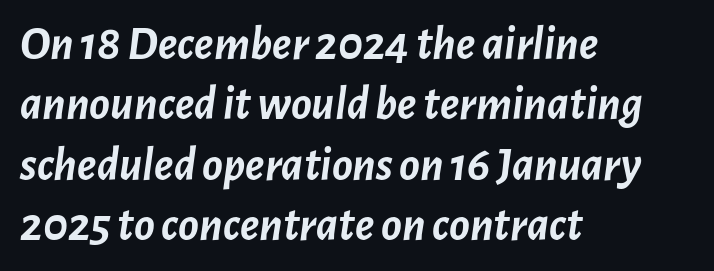
The compositor pushed each line to the left boundary. Varying glyph widths throughout — classic text-font behaviour. The space between consecutive lines is moderate. No extra tracking has been applied to these lines. Only glyphs here, with clear space below each row. Posture: slanted.
